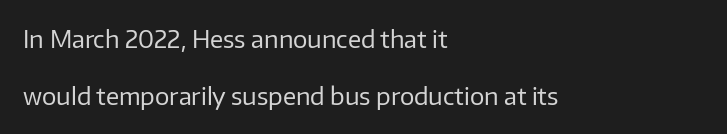
{"italic": "no", "bold": "no", "underline": "no", "align": "left", "line_spacing": "loose", "line_spacing_ratio": 2.37, "letter_spacing": "normal", "letter_spacing_em": 0.0, "glyph_px": 24}
